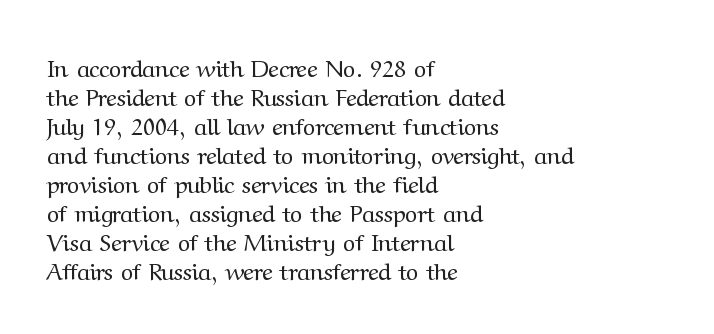
{"italic": "no", "bold": "no", "underline": "no", "align": "left", "line_spacing_ratio": 1.21, "letter_spacing": "normal", "letter_spacing_em": 0.0, "glyph_px": 24}
